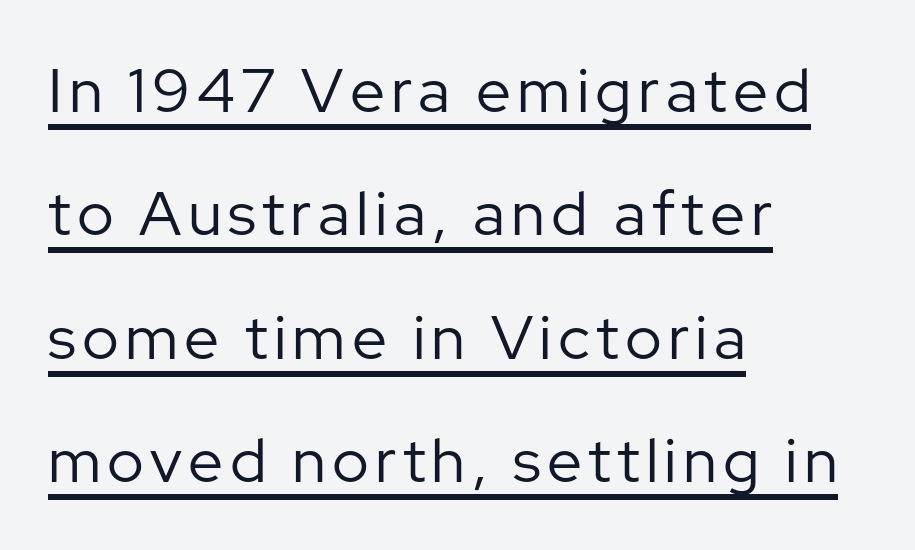
The passage shown is underscored from start to finish. Horizontal bands of white between lines are thick stripes. Typeset ragged right — the left edge is the straight one. You could not count columns in this text — the font is proportionally spaced. The specimen reads as upright at a glance.
